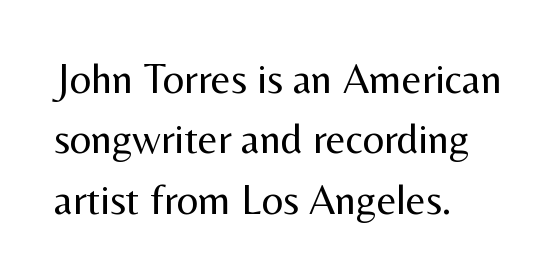
Q: Is the text bold? A: No.
Q: Is the text italic (slanted)? A: No, it is upright.
Q: Is the typeface a serif or a sans-serif typeface? A: Sans-serif.
Q: Is the text underlined? A: No.
Q: How is the paragraph aligned? A: Left-aligned.
Q: Is the spacing between letters normal or unusually wide? A: Normal.
Q: Is the spacing between lines tight, normal or loose? A: Normal.
Q: Width (condensed, normal, or wide)? A: Normal.
Q: Stroke contrast? A: Medium.
Q: x-height? A: Medium.
Q: Monospaced? A: No.
